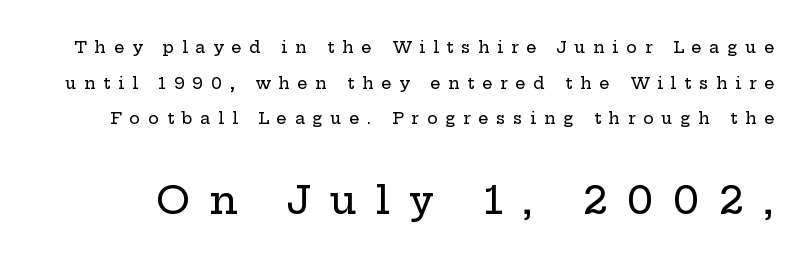
Q: Is the text italic (slanted)? A: No, it is upright.
Q: Is the typeface a serif or a sans-serif typeface? A: Serif.
Q: Is the text underlined? A: No.
Q: Is the spacing between letters normal or unusually wide? A: Unusually wide.
Q: Is the spacing between lines tight, normal or loose? A: Loose.
Q: Which block of text is set in a larger size, the first (top) or the second (bottom)? A: The second (bottom) one.
Q: Width (condensed, normal, or wide)? A: Wide.
Q: Stroke contrast? A: Low.
Q: x-height? A: Medium.
Q: Monospaced? A: No.
